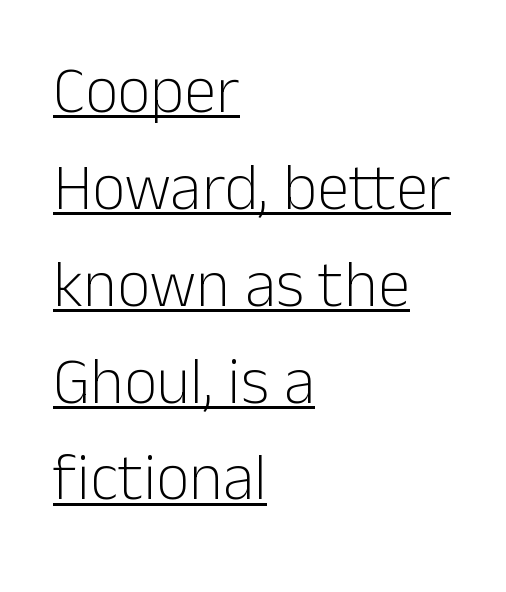
Every stem runs plumb, perpendicular to the baseline. Caption: multi-line text, flush left, ragged right. Underlined type. No letter is thick-stroked: the sample isn't bold. Horizontal bands of white between lines are of average thickness.
